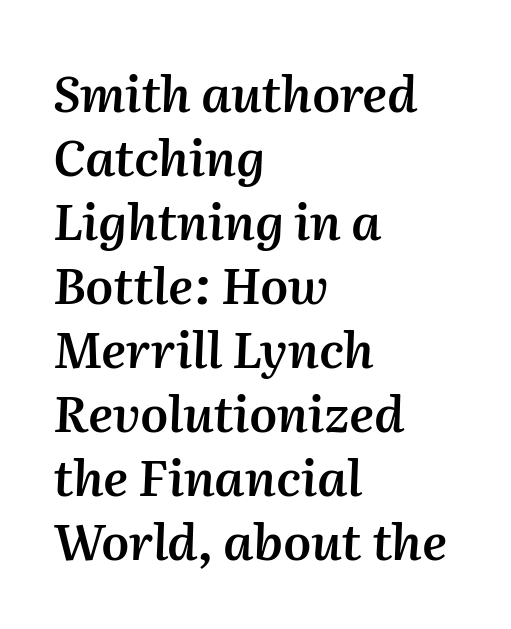
The image shows 50 px semibold type, italic (leaning right); set left-aligned, normal line spacing (1.28x), normal letter spacing, not underlined; medium stroke contrast and a medium x-height.
